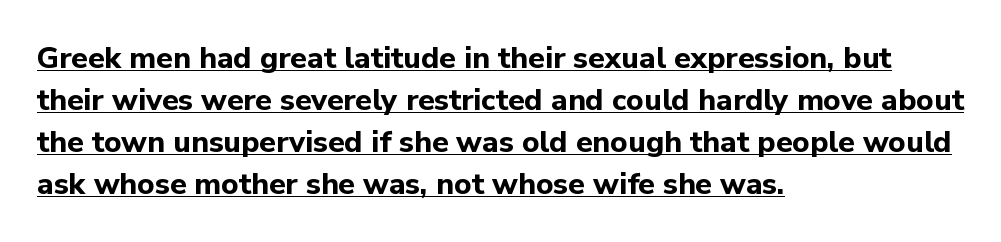
The image shows 30 px bold sans-serif type, upright; set left-aligned, normal line spacing (1.4x), normal letter spacing, underlined; low stroke contrast and a medium x-height.
